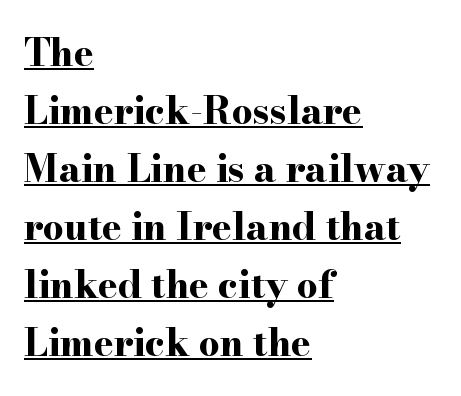
The image shows 37 px bold, wide serif type, upright; set left-aligned, normal line spacing (1.57x), normal letter spacing, underlined; high stroke contrast and a small x-height.
